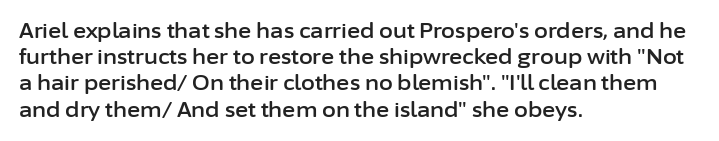
{"italic": "no", "underline": "no", "align": "left", "line_spacing": "normal", "line_spacing_ratio": 1.31, "letter_spacing": "normal", "letter_spacing_em": 0.0, "glyph_px": 20}
